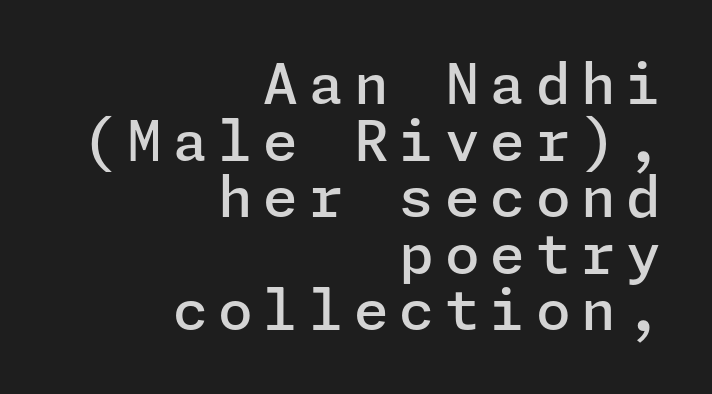
A flush-right, rag-left setting is used for this passage. The foot of each line stays bare and open. The letters stand straight up with perfectly vertical stems. On the weight axis this lands at semibold, roughly 600.
